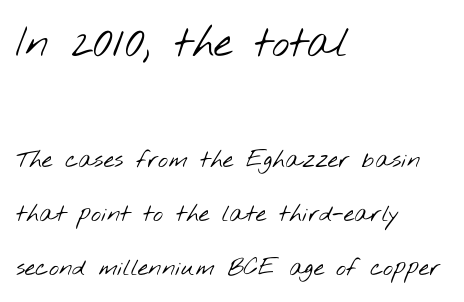
The designer gave the opening block more size than the closing block. Stems here are at most as thick as an everyday book face. Widely set lines give the paragraph a tall, airy silhouette. The space beneath each line is pristine and unruled. Observe the absence of serifs on each vertical stroke in this sample. The letters sit at their default tracking, neither squeezed nor spread.
